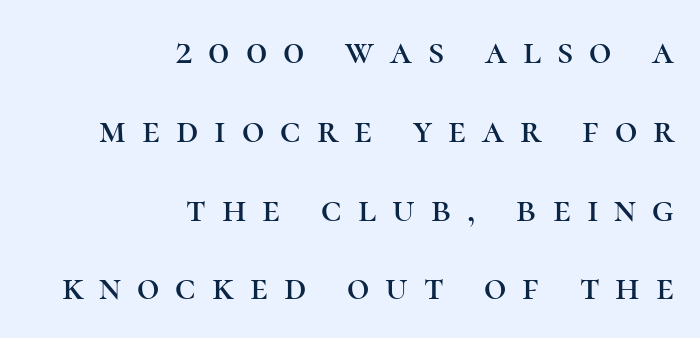
Q: Is the text italic (slanted)? A: No, it is upright.
Q: Is the typeface a serif or a sans-serif typeface? A: Serif.
Q: Is the text underlined? A: No.
Q: How is the paragraph aligned? A: Right-aligned.
Q: Is the spacing between letters normal or unusually wide? A: Unusually wide.
Q: Is the spacing between lines tight, normal or loose? A: Loose.
Q: Width (condensed, normal, or wide)? A: Normal.
Q: Stroke contrast? A: High.
Q: x-height? A: Medium.
Q: Monospaced? A: No.
